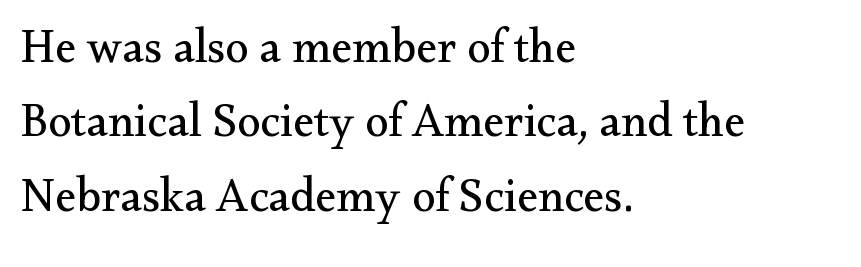
The image shows 47 px regular-weight serif type, upright; set left-aligned, normal line spacing (1.58x), normal letter spacing, not underlined; medium stroke contrast and a small x-height.
